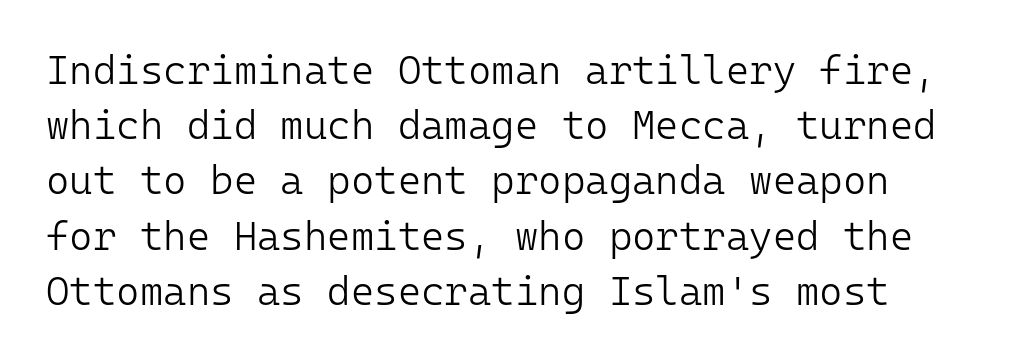
{"serif": "no", "italic": "no", "bold": "no", "weight": "light", "width": "normal", "stroke_contrast": "low", "x_height": "medium", "monospaced": "yes", "underline": "no", "line_spacing": "normal", "line_spacing_ratio": 1.38, "letter_spacing": "normal", "letter_spacing_em": 0.0, "glyph_px": 40}
